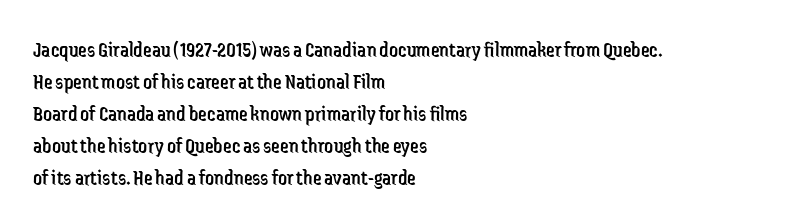
{"italic": "no", "bold": "no", "underline": "no", "align": "left", "line_spacing": "normal", "line_spacing_ratio": 1.45, "letter_spacing": "normal", "letter_spacing_em": 0.0, "glyph_px": 22}
